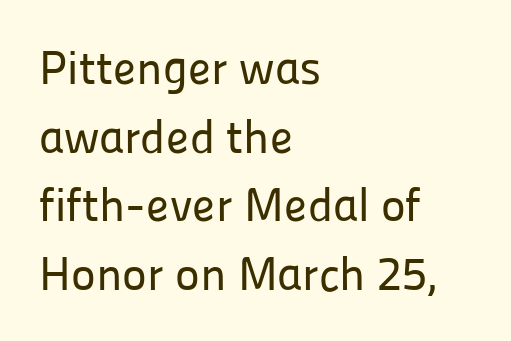
{"serif": "no", "italic": "no", "width": "normal", "stroke_contrast": "low", "x_height": "medium", "monospaced": "no", "underline": "no", "align": "left", "line_spacing": "normal", "line_spacing_ratio": 1.46, "letter_spacing": "normal", "letter_spacing_em": 0.0, "glyph_px": 47}
